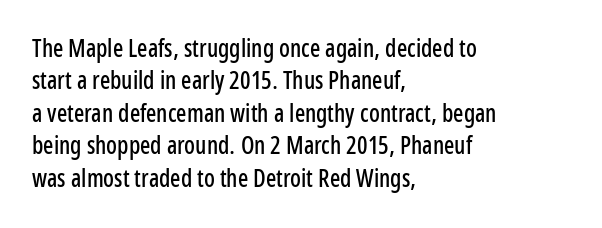
Q: Is the text italic (slanted)? A: No, it is upright.
Q: Is the text underlined? A: No.
Q: How is the paragraph aligned? A: Left-aligned.
Q: Is the spacing between letters normal or unusually wide? A: Normal.
Q: Is the spacing between lines tight, normal or loose? A: Normal.
